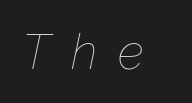
The image shows 49 px thin type, italic (leaning right); set unusually wide letter spacing (+0.42 em), not underlined; low stroke contrast and a medium x-height.
